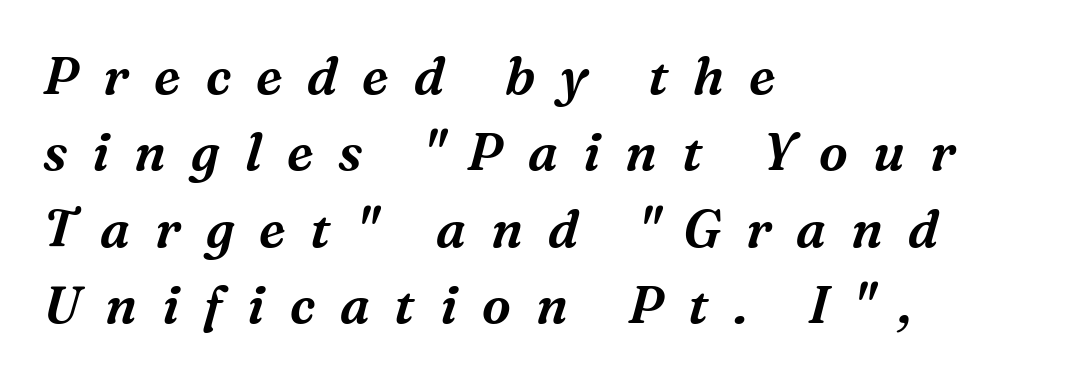
The image shows 52 px serif type, italic (leaning right); set left-aligned, normal line spacing (1.47x), unusually wide letter spacing (+0.48 em), not underlined; medium stroke contrast and a medium x-height.
